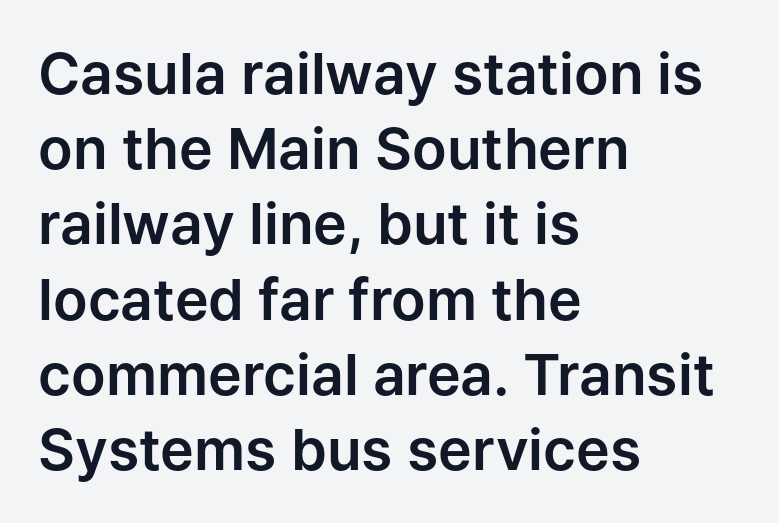
The image shows 57 px sans-serif type, upright; set left-aligned, normal line spacing (1.32x), normal letter spacing, not underlined; low stroke contrast and a medium x-height.
